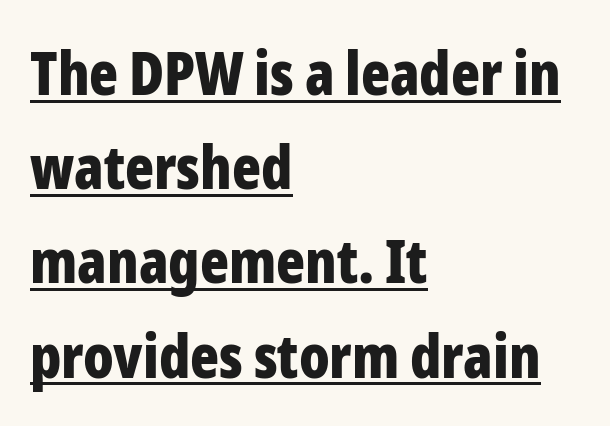
{"serif": "no", "italic": "no", "bold": "yes", "weight": "bold", "width": "condensed", "stroke_contrast": "low", "x_height": "medium", "monospaced": "no", "underline": "yes", "align": "left", "line_spacing": "normal", "line_spacing_ratio": 1.57, "letter_spacing": "normal", "letter_spacing_em": 0.0, "glyph_px": 60}
